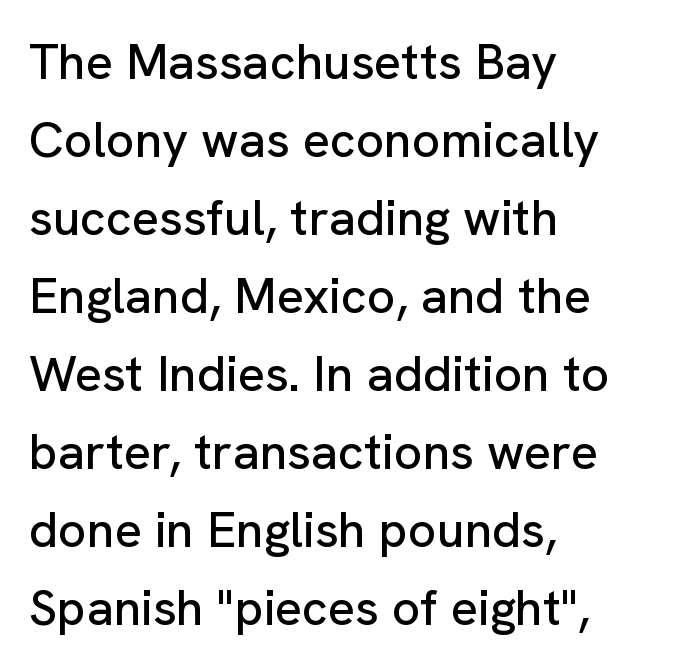
Notice how the passage keeps a crisp vertical edge on the left only. Classification — sans serif. Bare-footed words on every line. If you measured baseline to baseline, you'd find a middling distance. Varying glyph widths throughout — classic text-font behaviour. Tracking value appears to be zero — textbook default spacing.
